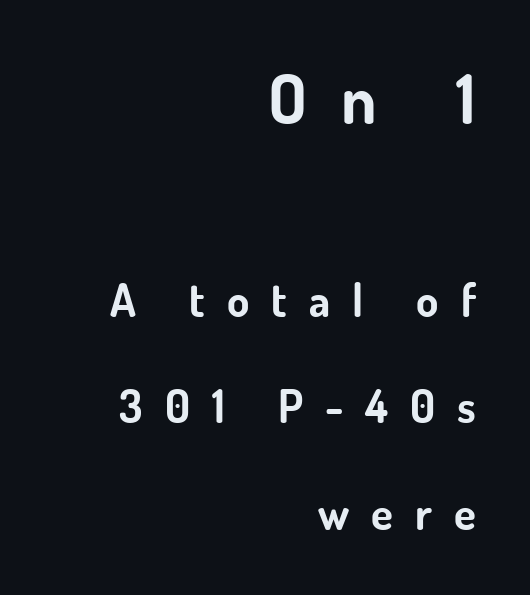
Q: Is the text bold? A: Yes.
Q: Is the text italic (slanted)? A: No, it is upright.
Q: Is the typeface a serif or a sans-serif typeface? A: Sans-serif.
Q: Is the text underlined? A: No.
Q: How is the paragraph aligned? A: Right-aligned.
Q: Is the spacing between letters normal or unusually wide? A: Unusually wide.
Q: Is the spacing between lines tight, normal or loose? A: Loose.
Q: Which block of text is set in a larger size, the first (top) or the second (bottom)? A: The first (top) one.
Q: Width (condensed, normal, or wide)? A: Normal.
Q: Stroke contrast? A: Low.
Q: x-height? A: Small.
Q: Monospaced? A: No.
